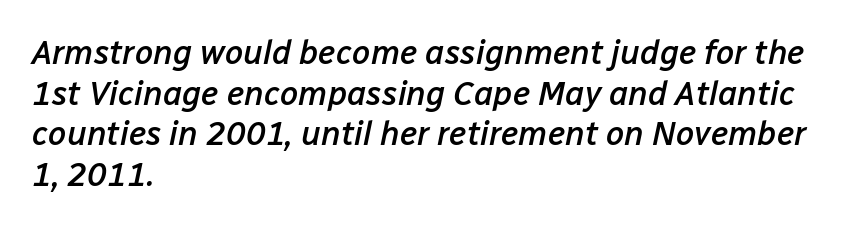
Q: Is the text bold? A: Semi-bold.
Q: Is the text italic (slanted)? A: Yes, it leans right by about 12 degrees.
Q: Is the text underlined? A: No.
Q: How is the paragraph aligned? A: Left-aligned.
Q: Is the spacing between letters normal or unusually wide? A: Normal.
Q: Width (condensed, normal, or wide)? A: Normal.
Q: Stroke contrast? A: Low.
Q: x-height? A: Medium.
Q: Monospaced? A: No.
